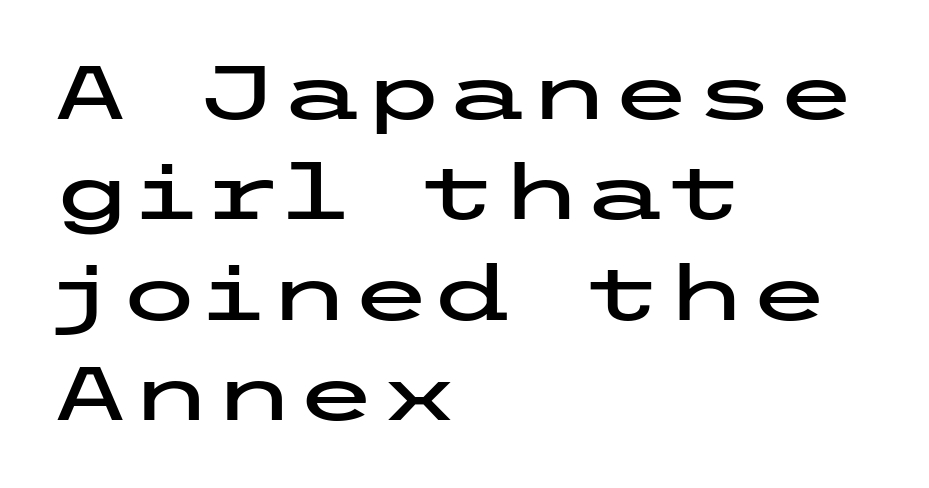
{"serif": "no", "italic": "no", "width": "wide", "stroke_contrast": "low", "x_height": "medium", "underline": "no", "align": "left", "line_spacing": "normal", "line_spacing_ratio": 1.34, "letter_spacing": "normal", "letter_spacing_em": 0.0, "glyph_px": 75}
